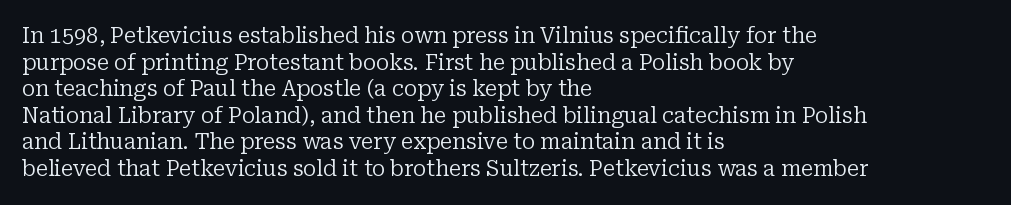
The face used here is rendered with its standard letterfit. The rag falls on the right side of this text block. The typeface has the unassuming heft of standard copy or less. Italic: no, the glyphs are upright roman.
